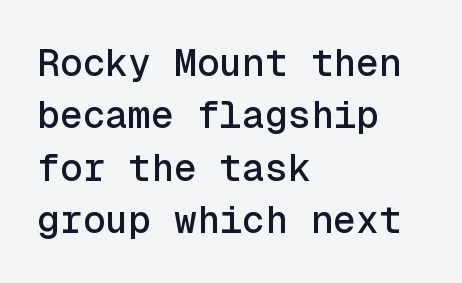
The image shows 38 px sans-serif type, upright, monospaced; set left-aligned, normal line spacing (1.38x), normal letter spacing, not underlined; a medium x-height.
